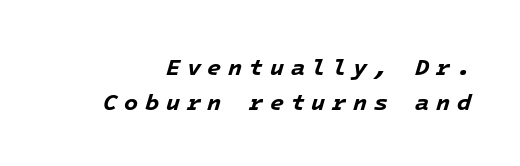
Style check: oblique. Honestly, the letter spacing is so wide it's the main thing you notice. Summary of vertical rhythm: regular, with standard interline spacing. Heavy-handed strokes throughout: this text is bold. No word sits above an underline.
